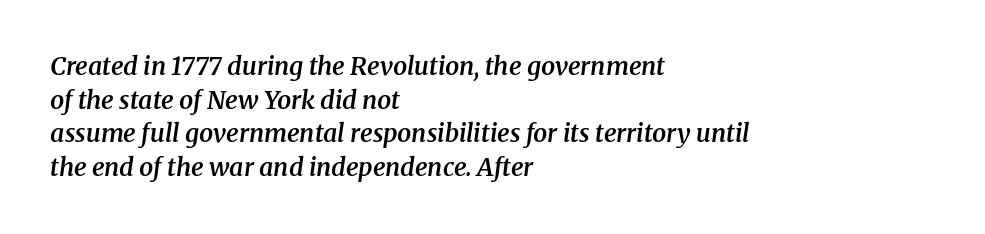
These lines are set flush left with a ragged right edge. Look at the stroke-to-counter ratio: somewhat heavy, a semibold. Style check: oblique. The space directly below the letters is spotless.
